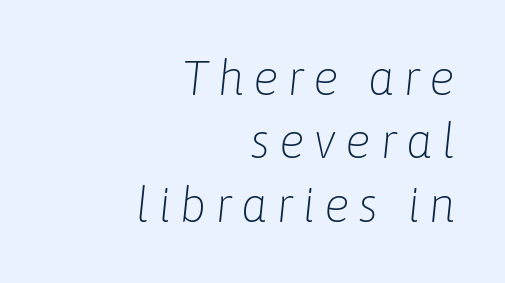
Q: Is the text bold? A: No.
Q: Is the text italic (slanted)? A: Yes, it leans right by about 6 degrees.
Q: Is the text underlined? A: No.
Q: How is the paragraph aligned? A: Right-aligned.
Q: Is the spacing between lines tight, normal or loose? A: Normal.
Q: Width (condensed, normal, or wide)? A: Normal.
Q: Stroke contrast? A: Low.
Q: x-height? A: Medium.
Q: Monospaced? A: No.
